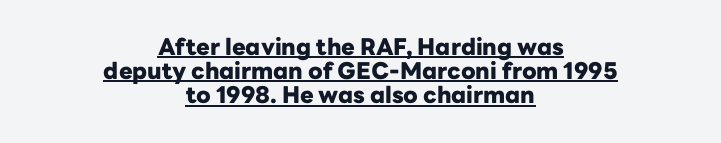
A baseline rule has been typeset under these characters. Tall strokes in this sample are plumb rather than angled. The passage shown has conventional tracking throughout. Where is the straight margin? There isn't one; the lines are centered. Leading: reduced. In terms of weight, the rendering is a true, heavy bold.
